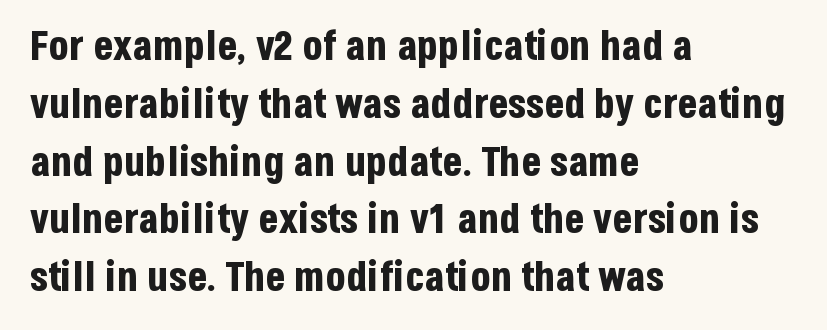
Q: Is the text bold? A: Yes.
Q: Is the text italic (slanted)? A: No, it is upright.
Q: Is the typeface a serif or a sans-serif typeface? A: Sans-serif.
Q: Is the text underlined? A: No.
Q: How is the paragraph aligned? A: Left-aligned.
Q: Is the spacing between letters normal or unusually wide? A: Normal.
Q: Is the spacing between lines tight, normal or loose? A: Normal.
Q: Width (condensed, normal, or wide)? A: Condensed.
Q: Stroke contrast? A: Low.
Q: x-height? A: Large.
Q: Monospaced? A: No.
